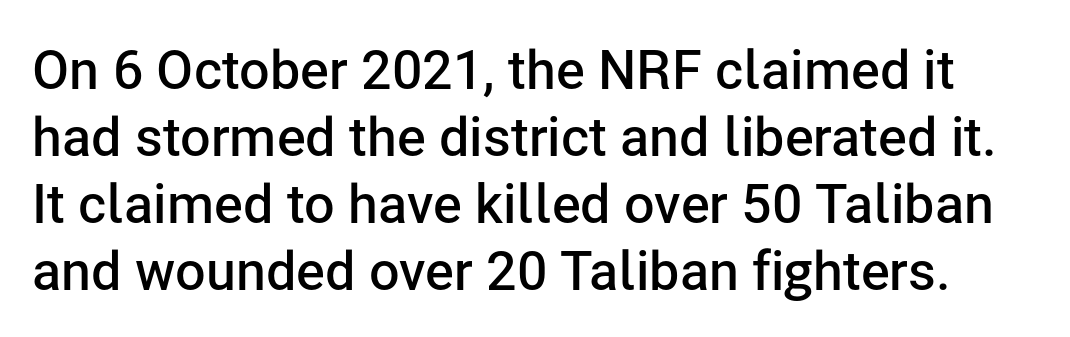
Q: Is the text bold? A: Semi-bold.
Q: Is the text italic (slanted)? A: No, it is upright.
Q: Is the typeface a serif or a sans-serif typeface? A: Sans-serif.
Q: Is the text underlined? A: No.
Q: Is the spacing between letters normal or unusually wide? A: Normal.
Q: Width (condensed, normal, or wide)? A: Normal.
Q: Stroke contrast? A: Low.
Q: x-height? A: Medium.
Q: Monospaced? A: No.
